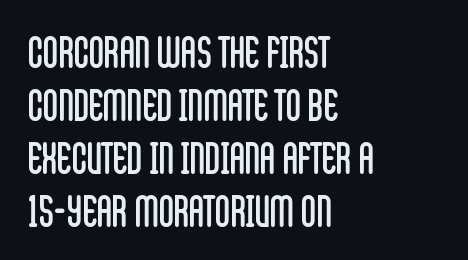
The image shows 42 px regular-weight, condensed sans-serif type, upright; set left-aligned, normal line spacing (1.26x), normal letter spacing, not underlined; low stroke contrast and a large x-height.
